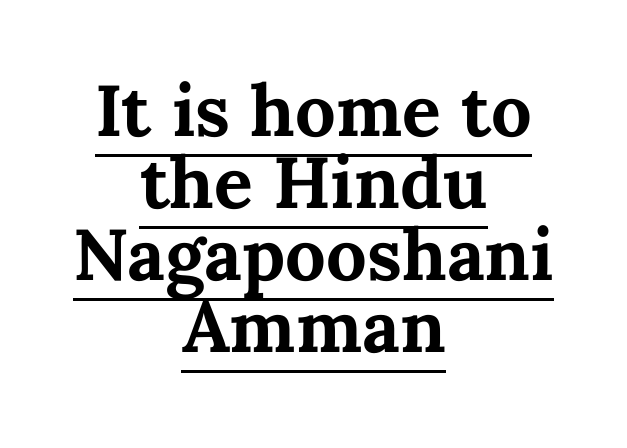
The image shows 72 px bold type, upright; set centered, tight line spacing (1.0x), normal letter spacing, underlined; medium stroke contrast and a medium x-height.
